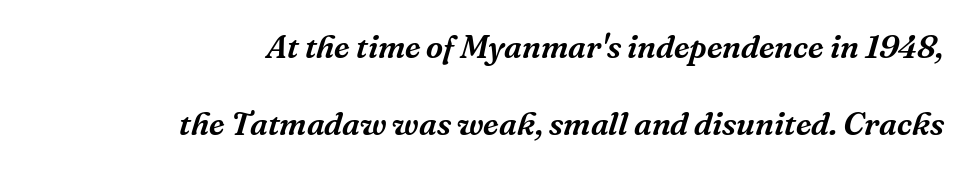
The image shows 33 px serif type, italic (leaning right); set right-aligned, loose line spacing (2.33x), normal letter spacing, not underlined; medium stroke contrast and a medium x-height.
